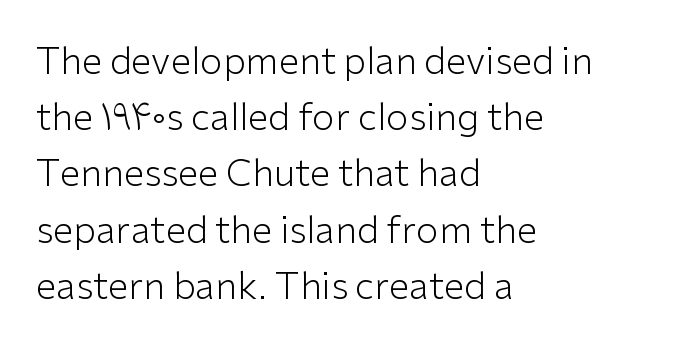
Q: Is the text bold? A: No.
Q: Is the text italic (slanted)? A: No, it is upright.
Q: Is the typeface a serif or a sans-serif typeface? A: Sans-serif.
Q: Is the text underlined? A: No.
Q: How is the paragraph aligned? A: Left-aligned.
Q: Is the spacing between letters normal or unusually wide? A: Normal.
Q: Is the spacing between lines tight, normal or loose? A: Normal.
Q: Width (condensed, normal, or wide)? A: Normal.
Q: Stroke contrast? A: Low.
Q: x-height? A: Medium.
Q: Monospaced? A: No.
